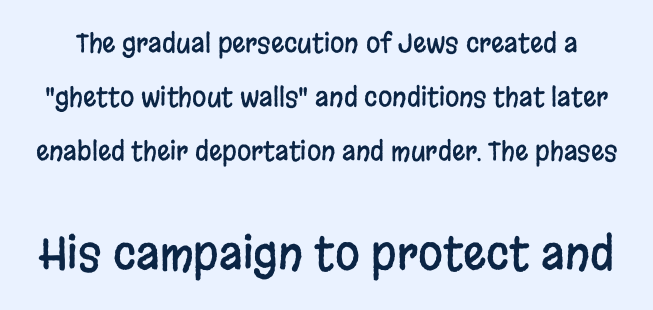
The image shows 45 px condensed sans-serif type, upright; set loose line spacing (2.08x), normal letter spacing, not underlined; the second (bottom) block is 1.73x larger; low stroke contrast and a large x-height.
